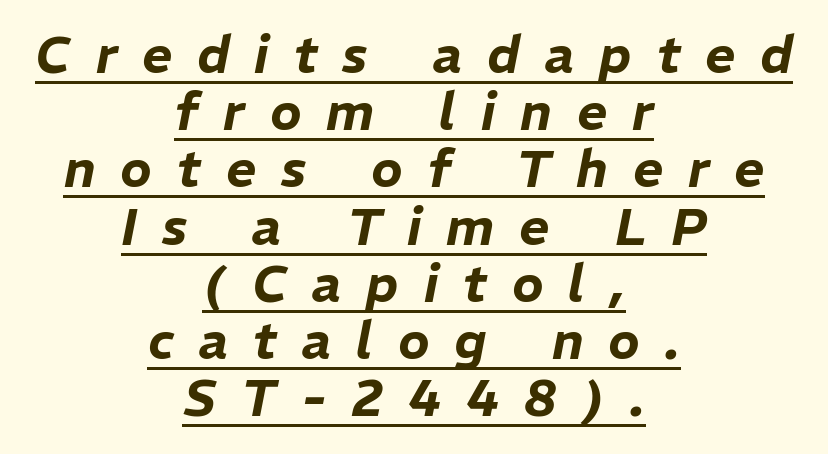
Q: Is the text italic (slanted)? A: Yes, it leans right by about 11 degrees.
Q: Is the text underlined? A: Yes.
Q: How is the paragraph aligned? A: Centered.
Q: Is the spacing between letters normal or unusually wide? A: Unusually wide.
Q: Is the spacing between lines tight, normal or loose? A: Tight.
Q: Width (condensed, normal, or wide)? A: Normal.
Q: Stroke contrast? A: Low.
Q: x-height? A: Medium.
Q: Monospaced? A: No.
